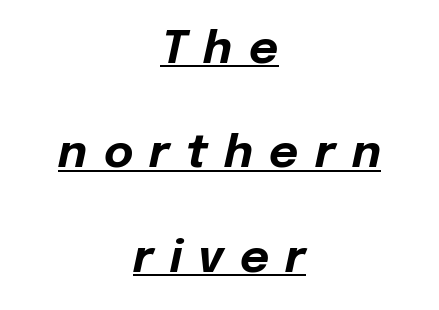
{"italic": "yes", "lean": "right", "slant_degrees": 12, "bold": "yes", "weight": "bold", "width": "normal", "stroke_contrast": "low", "x_height": "medium", "monospaced": "no", "underline": "yes", "align": "center", "line_spacing": "loose", "line_spacing_ratio": 2.32, "letter_spacing": "wide", "letter_spacing_em": 0.36, "glyph_px": 45}
